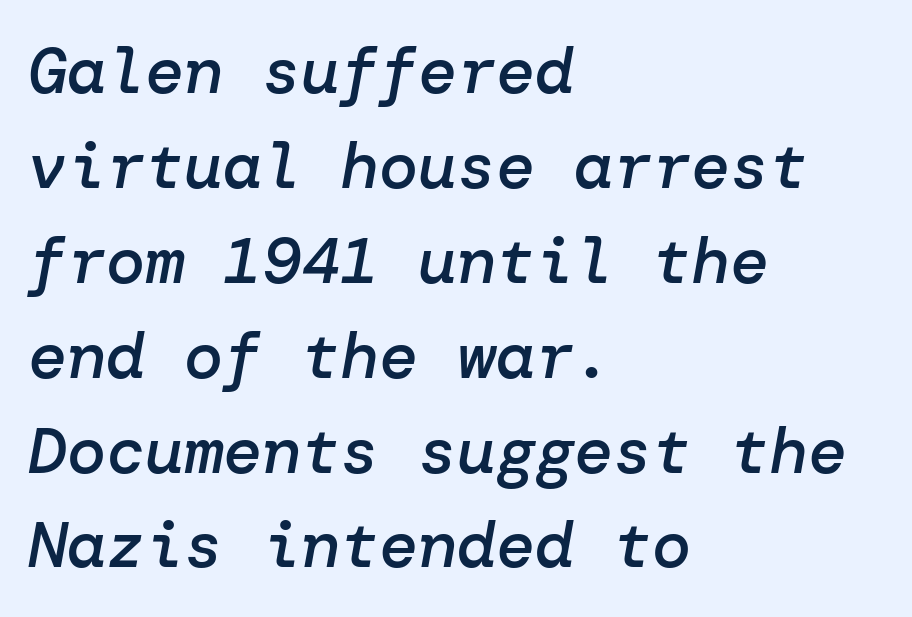
{"italic": "yes", "lean": "right", "slant_degrees": 10, "bold": "semi", "weight": "semibold", "width": "normal", "stroke_contrast": "low", "x_height": "medium", "underline": "no", "align": "left", "line_spacing": "normal", "line_spacing_ratio": 1.46, "letter_spacing": "normal", "letter_spacing_em": 0.0, "glyph_px": 65}
